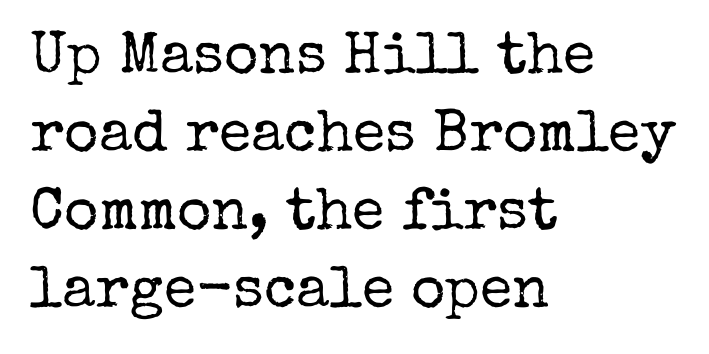
This sample uses a serif face. The designer left line spacing at the default. Underline: absent. In terms of posture, this sample is upright.
